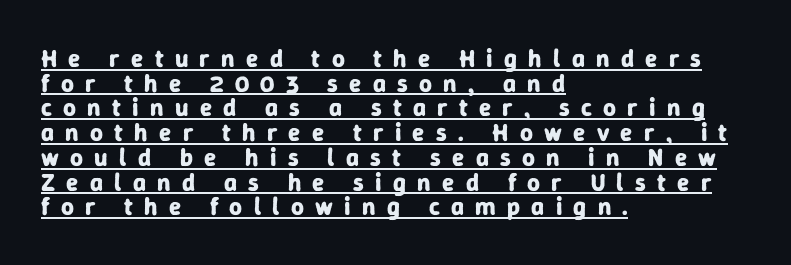
{"italic": "no", "bold": "yes", "underline": "yes", "align": "left", "line_spacing": "tight", "line_spacing_ratio": 0.99, "letter_spacing": "wide", "letter_spacing_em": 0.45, "glyph_px": 25}
